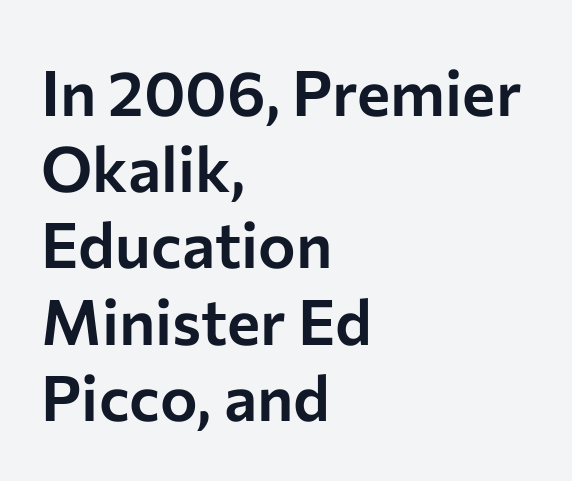
Q: Is the text italic (slanted)? A: No, it is upright.
Q: Is the typeface a serif or a sans-serif typeface? A: Sans-serif.
Q: Is the text underlined? A: No.
Q: How is the paragraph aligned? A: Left-aligned.
Q: Is the spacing between letters normal or unusually wide? A: Normal.
Q: Width (condensed, normal, or wide)? A: Normal.
Q: Stroke contrast? A: Low.
Q: x-height? A: Medium.
Q: Monospaced? A: No.
